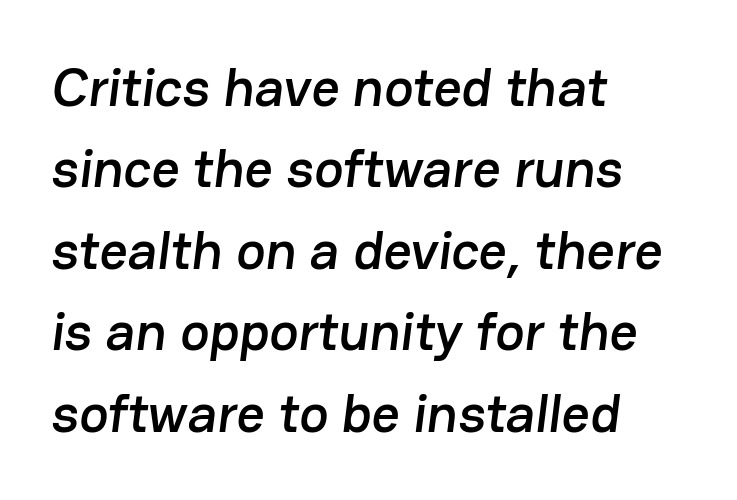
Here the designer chose a conventional face with non-uniform glyph widths. Nobody touched the tracking dial on this one. Unlike a traditional serif, this face leaves its strokes unadorned. Check under the words: just untouched page. Alignment: flush left.
